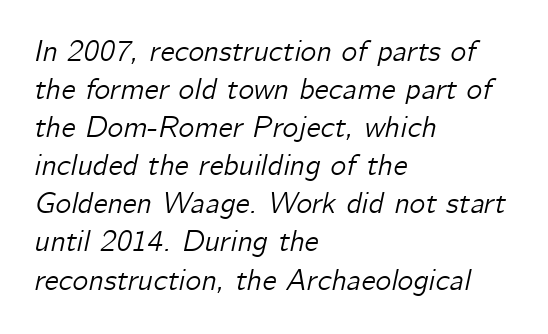
The image shows 30 px text type, italic (leaning right); set left-aligned, normal line spacing (1.27x), normal letter spacing, not underlined; low stroke contrast and a medium x-height.
